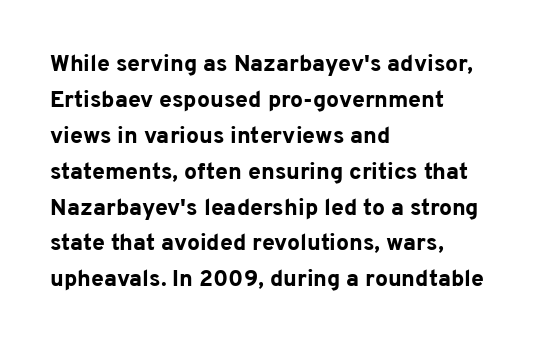
The line-height multiplier appears to be the usual default. Plain, unruled lines of type. The type is set solid horizontally, with unmodified tracking. Horizontal alignment here is leftward, the default for most running prose. Does the weight exceed regular? Yes, all the way to bold.
